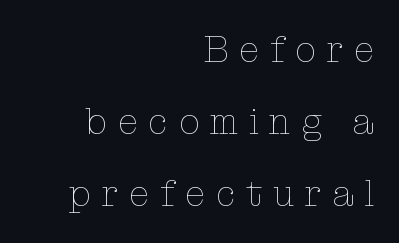
The image shows 37 px thin type, upright; set right-aligned, loose line spacing (1.94x), unusually wide letter spacing (+0.29 em), not underlined; low stroke contrast and a medium x-height.
